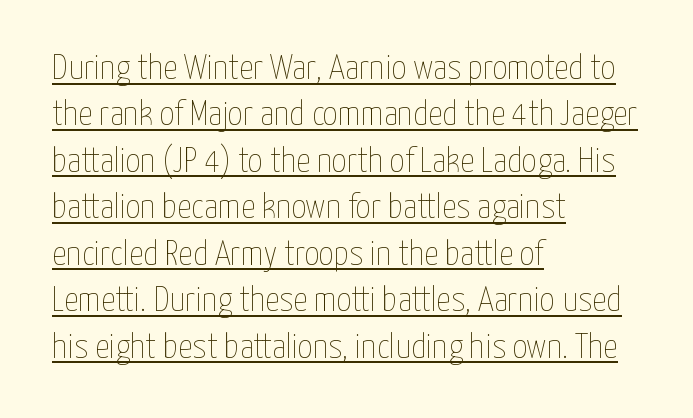
The image shows 36 px thin, condensed type, upright; set left-aligned, normal line spacing (1.29x), normal letter spacing, underlined; low stroke contrast and a medium x-height.
